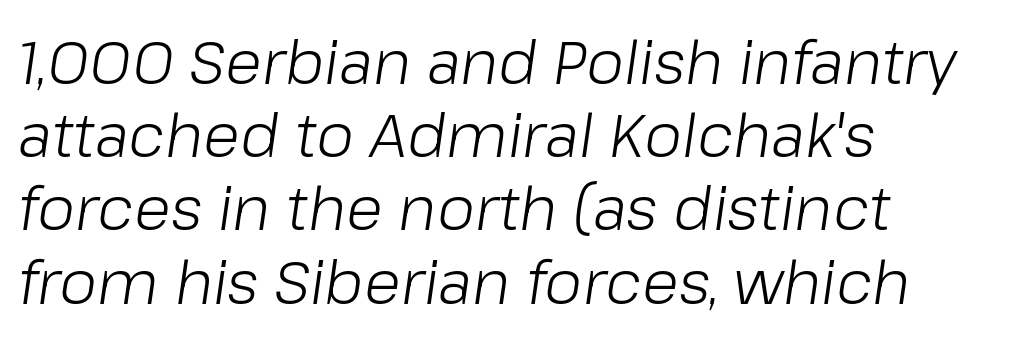
{"italic": "yes", "lean": "right", "slant_degrees": 8, "bold": "no", "weight": "light", "width": "normal", "stroke_contrast": "low", "x_height": "medium", "monospaced": "no", "underline": "no", "align": "left", "line_spacing_ratio": 1.2, "letter_spacing": "normal", "letter_spacing_em": 0.0, "glyph_px": 61}
